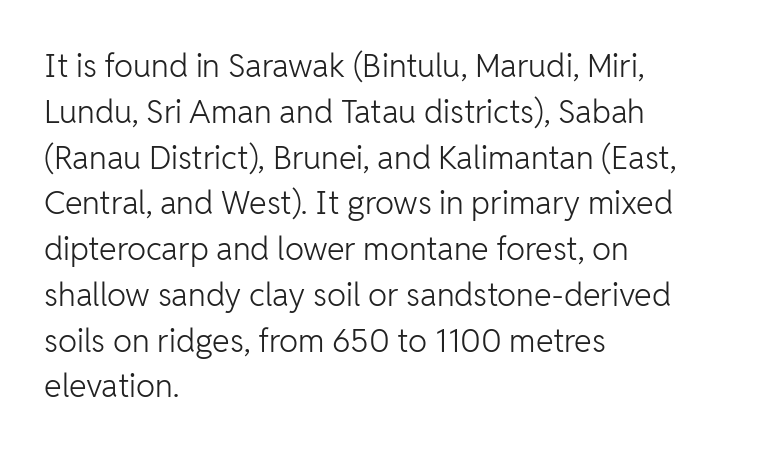
Q: Is the text bold? A: No.
Q: Is the text italic (slanted)? A: No, it is upright.
Q: Is the typeface a serif or a sans-serif typeface? A: Sans-serif.
Q: Is the text underlined? A: No.
Q: How is the paragraph aligned? A: Left-aligned.
Q: Is the spacing between letters normal or unusually wide? A: Normal.
Q: Is the spacing between lines tight, normal or loose? A: Normal.
Q: Width (condensed, normal, or wide)? A: Normal.
Q: Stroke contrast? A: Low.
Q: x-height? A: Medium.
Q: Monospaced? A: No.
